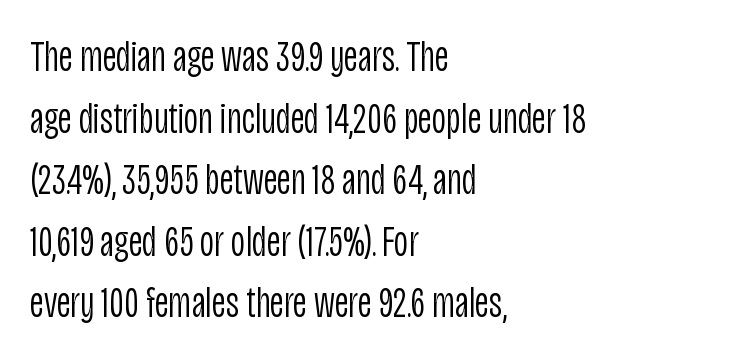
Q: Is the text bold? A: No.
Q: Is the text italic (slanted)? A: No, it is upright.
Q: Is the typeface a serif or a sans-serif typeface? A: Sans-serif.
Q: Is the text underlined? A: No.
Q: How is the paragraph aligned? A: Left-aligned.
Q: Is the spacing between letters normal or unusually wide? A: Normal.
Q: Is the spacing between lines tight, normal or loose? A: Normal.
Q: Width (condensed, normal, or wide)? A: Condensed.
Q: Stroke contrast? A: Low.
Q: x-height? A: Large.
Q: Monospaced? A: No.
